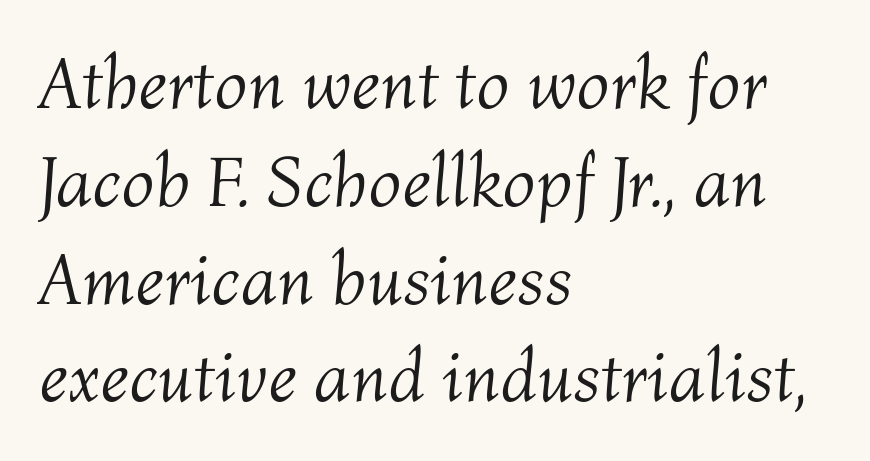
The image shows 73 px light type, italic (leaning right); set left-aligned, normal line spacing (1.34x), normal letter spacing, not underlined; medium stroke contrast and a medium x-height.
